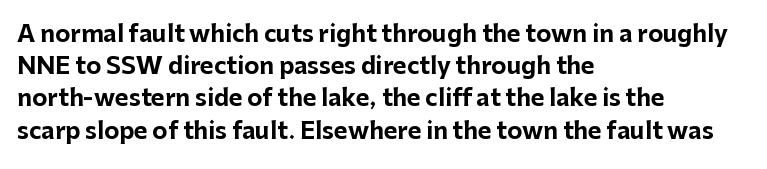
The image shows 23 px bold type, upright; set left-aligned, normal line spacing (1.4x), normal letter spacing, not underlined.
